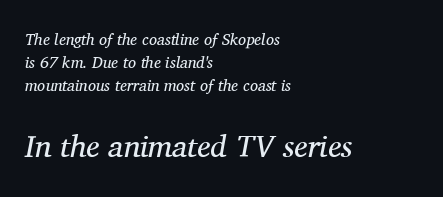
{"serif": "yes", "italic": "yes", "lean": "right", "slant_degrees": 11, "bold": "no", "weight": "regular", "width": "normal", "stroke_contrast": "medium", "x_height": "medium", "monospaced": "no", "underline": "no", "align": "left", "line_spacing": "normal", "line_spacing_ratio": 1.45, "letter_spacing": "normal", "letter_spacing_em": 0.0, "larger_block": "second", "size_ratio": 1.94, "glyph_px": 31}
